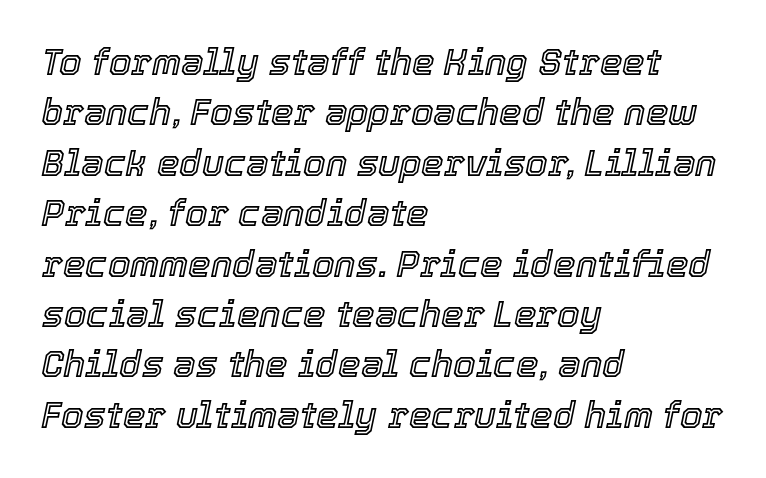
{"italic": "yes", "lean": "right", "slant_degrees": 12, "width": "normal", "x_height": "medium", "monospaced": "no", "underline": "no", "align": "left", "line_spacing": "normal", "line_spacing_ratio": 1.4, "letter_spacing": "normal", "letter_spacing_em": 0.0, "glyph_px": 36}
